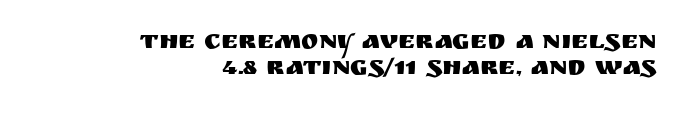
{"italic": "no", "underline": "no", "align": "right", "line_spacing": "tight", "line_spacing_ratio": 1.01, "letter_spacing": "normal", "letter_spacing_em": 0.0, "glyph_px": 26}
